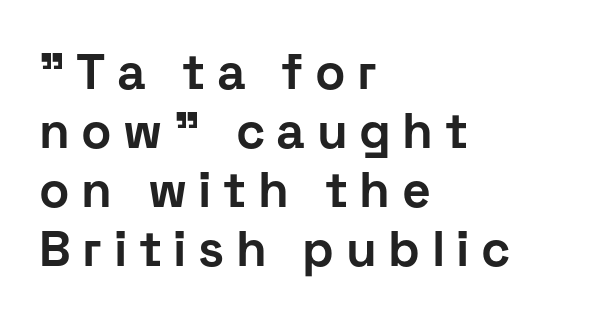
{"serif": "no", "italic": "no", "bold": "yes", "weight": "bold", "width": "normal", "stroke_contrast": "low", "x_height": "medium", "monospaced": "no", "underline": "no", "align": "left", "line_spacing_ratio": 1.18, "letter_spacing": "wide", "letter_spacing_em": 0.23, "glyph_px": 50}
